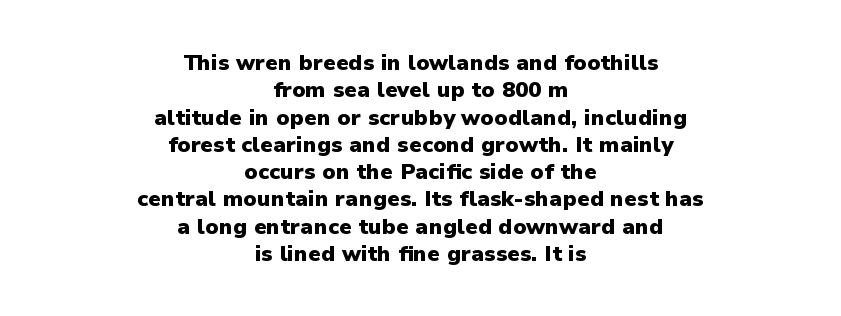
{"italic": "no", "bold": "yes", "underline": "no", "align": "center", "line_spacing_ratio": 1.24, "letter_spacing": "normal", "letter_spacing_em": 0.0, "glyph_px": 22}
